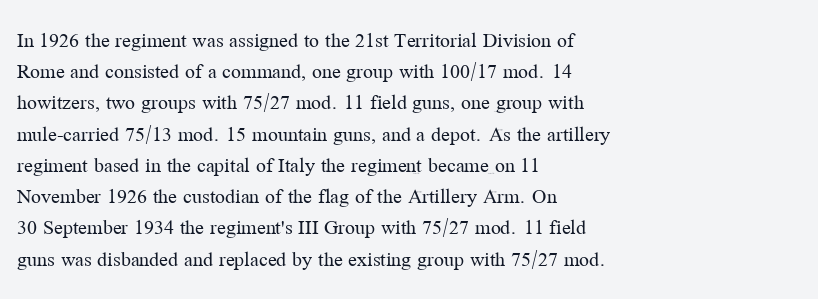
Every row of glyphs begins at an identical x-position on the left. The typesetting does not lean heavy: it is not bold. One glance says typical: line gaps are just what's usual. Underlining? Definitely not there.
